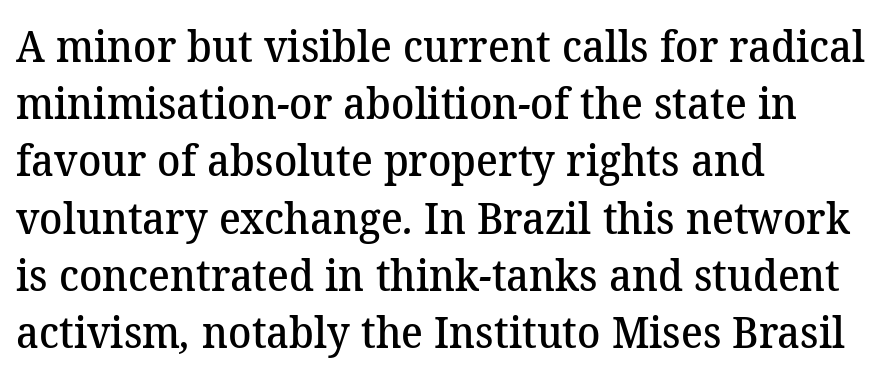
{"serif": "yes", "bold": "semi", "weight": "semibold", "width": "normal", "stroke_contrast": "medium", "x_height": "medium", "monospaced": "no", "underline": "no", "align": "left", "line_spacing": "normal", "line_spacing_ratio": 1.33, "letter_spacing": "normal", "letter_spacing_em": 0.0, "glyph_px": 43}
